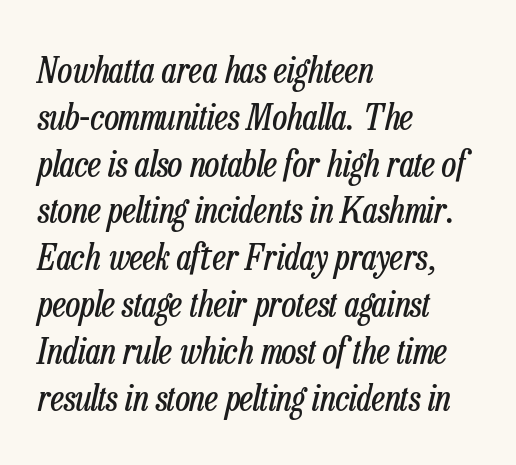
The image shows 36 px regular-weight, condensed type, italic (leaning right); set left-aligned, normal line spacing (1.3x), normal letter spacing, not underlined; low stroke contrast and a medium x-height.
